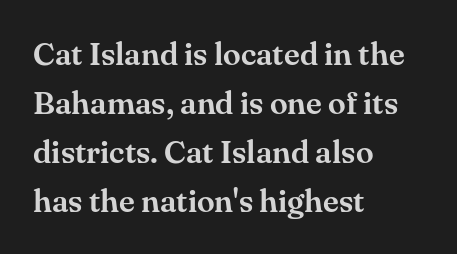
Q: Is the text italic (slanted)? A: No, it is upright.
Q: Is the typeface a serif or a sans-serif typeface? A: Serif.
Q: Is the text underlined? A: No.
Q: How is the paragraph aligned? A: Left-aligned.
Q: Is the spacing between letters normal or unusually wide? A: Normal.
Q: Is the spacing between lines tight, normal or loose? A: Normal.
Q: Width (condensed, normal, or wide)? A: Normal.
Q: Stroke contrast? A: Medium.
Q: x-height? A: Small.
Q: Monospaced? A: No.
